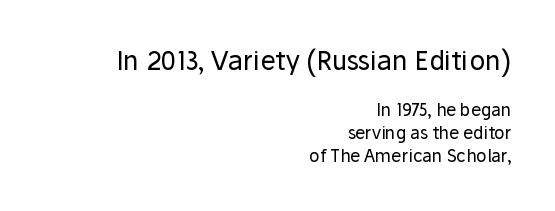
Q: Is the text bold? A: No.
Q: Is the text italic (slanted)? A: No, it is upright.
Q: Is the text underlined? A: No.
Q: How is the paragraph aligned? A: Right-aligned.
Q: Is the spacing between letters normal or unusually wide? A: Normal.
Q: Is the spacing between lines tight, normal or loose? A: Normal.
Q: Which block of text is set in a larger size, the first (top) or the second (bottom)? A: The first (top) one.
